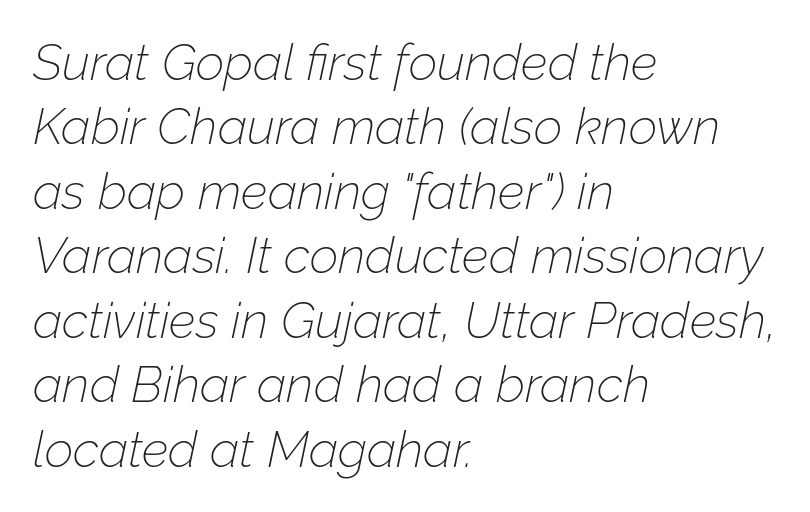
{"italic": "yes", "lean": "right", "slant_degrees": 12, "bold": "no", "weight": "thin", "width": "normal", "stroke_contrast": "low", "x_height": "medium", "monospaced": "no", "underline": "no", "align": "left", "line_spacing": "normal", "line_spacing_ratio": 1.29, "letter_spacing": "normal", "letter_spacing_em": 0.0, "glyph_px": 50}
